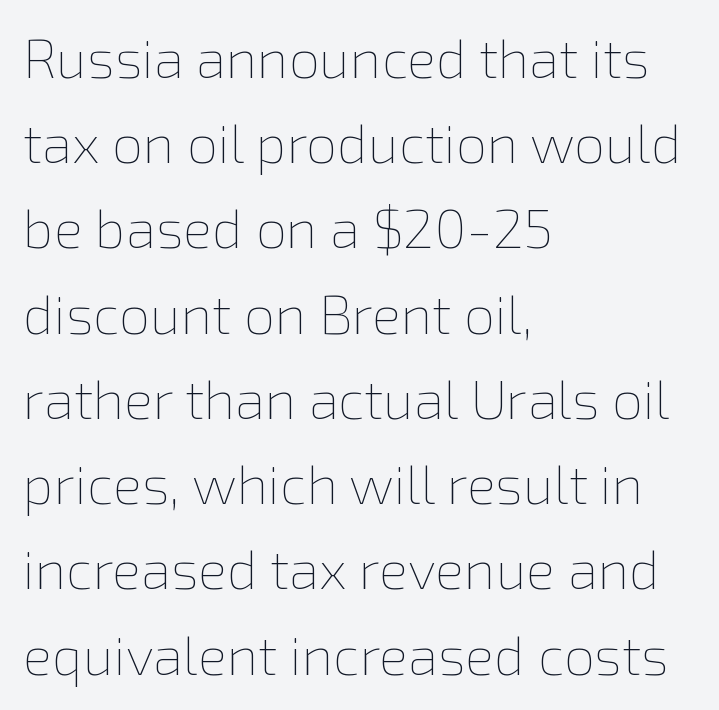
Q: Is the text bold? A: No.
Q: Is the text italic (slanted)? A: No, it is upright.
Q: Is the text underlined? A: No.
Q: How is the paragraph aligned? A: Left-aligned.
Q: Is the spacing between letters normal or unusually wide? A: Normal.
Q: Is the spacing between lines tight, normal or loose? A: Normal.
Q: Width (condensed, normal, or wide)? A: Normal.
Q: x-height? A: Medium.
Q: Monospaced? A: No.
